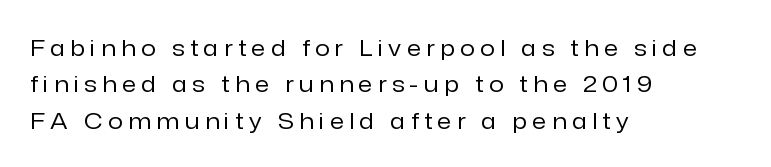
The image shows 23 px text type, upright; set left-aligned, normal line spacing (1.58x), unusually wide letter spacing (+0.24 em), not underlined.
